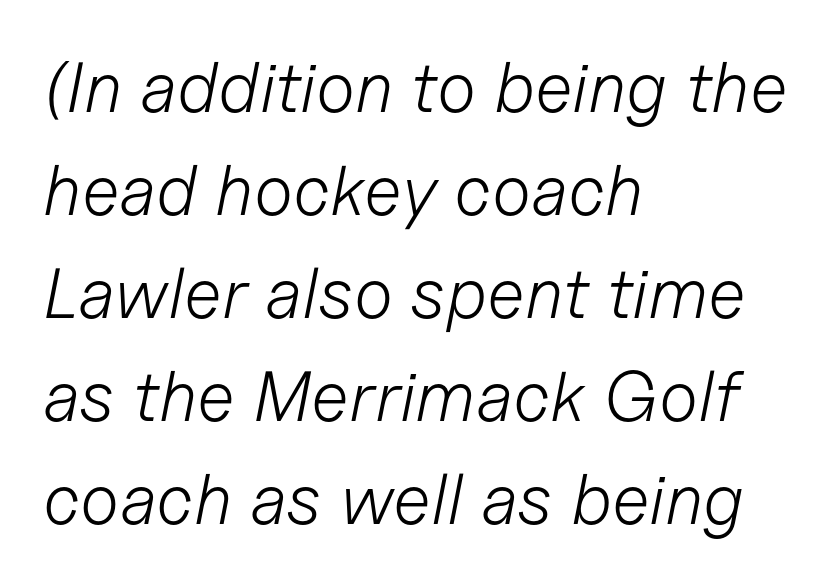
{"italic": "yes", "lean": "right", "slant_degrees": 11, "bold": "no", "weight": "light", "width": "normal", "stroke_contrast": "low", "x_height": "medium", "monospaced": "no", "underline": "no", "align": "left", "line_spacing": "normal", "line_spacing_ratio": 1.45, "letter_spacing": "normal", "letter_spacing_em": 0.0, "glyph_px": 71}
